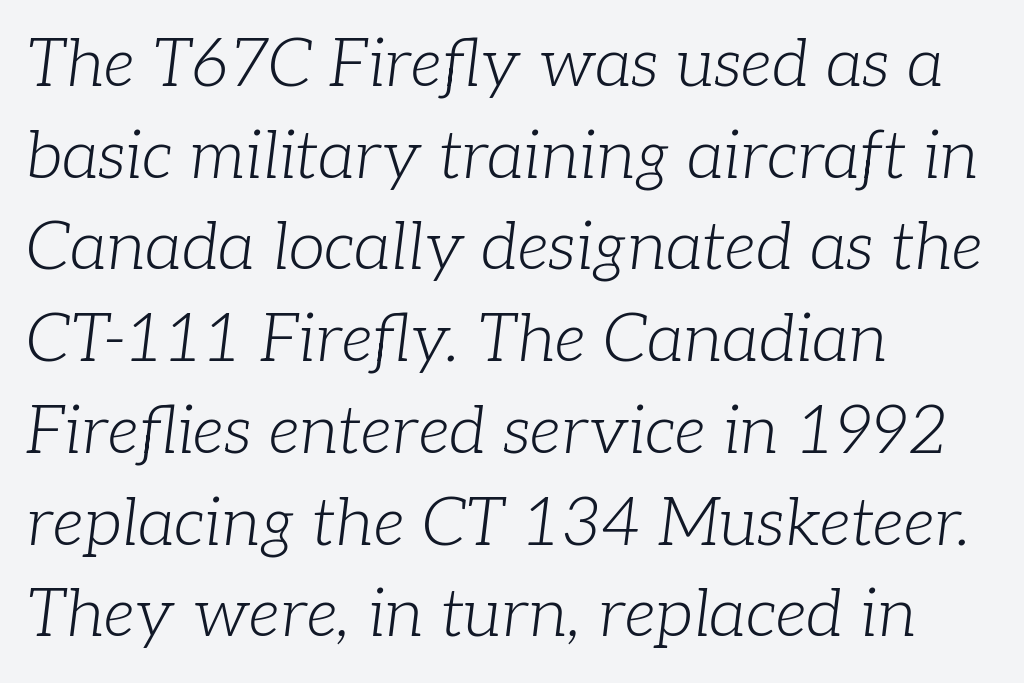
{"serif": "yes", "italic": "yes", "lean": "right", "slant_degrees": 7, "bold": "no", "weight": "light", "width": "normal", "stroke_contrast": "low", "x_height": "medium", "monospaced": "no", "underline": "no", "align": "left", "line_spacing": "normal", "line_spacing_ratio": 1.39, "letter_spacing": "normal", "letter_spacing_em": 0.0, "glyph_px": 66}
